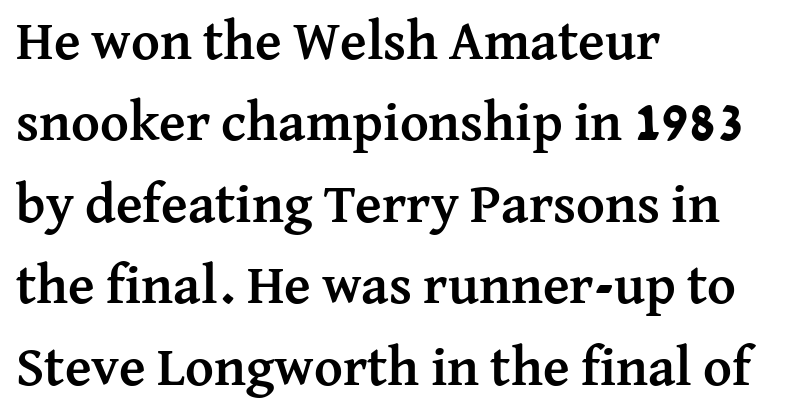
Q: Is the text bold? A: Yes.
Q: Is the text italic (slanted)? A: No, it is upright.
Q: Is the typeface a serif or a sans-serif typeface? A: Serif.
Q: Is the text underlined? A: No.
Q: How is the paragraph aligned? A: Left-aligned.
Q: Is the spacing between letters normal or unusually wide? A: Normal.
Q: Is the spacing between lines tight, normal or loose? A: Normal.
Q: Width (condensed, normal, or wide)? A: Normal.
Q: Stroke contrast? A: Medium.
Q: x-height? A: Medium.
Q: Monospaced? A: No.
